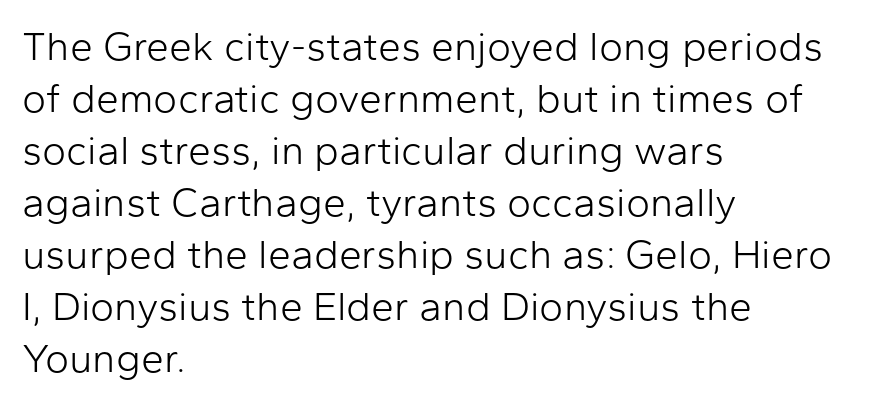
A light-to-regular cut is what we see here. Regular leading. Notice how the stems are strictly vertical — no italics here. This rendering leaves character spacing at its baseline value. Lines of text with bare space underneath. The passage shown is typeset with a sans-serif family.
